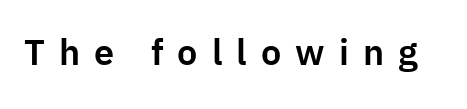
{"serif": "no", "italic": "no", "width": "normal", "stroke_contrast": "low", "x_height": "medium", "monospaced": "no", "underline": "no", "letter_spacing": "wide", "letter_spacing_em": 0.39, "glyph_px": 36}
